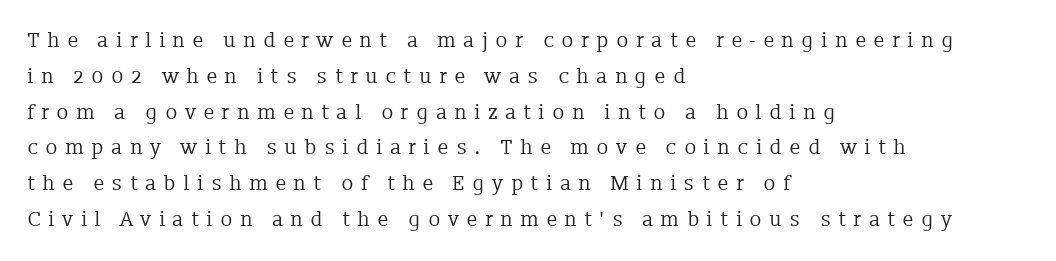
Q: Is the text bold? A: No.
Q: Is the text italic (slanted)? A: No, it is upright.
Q: Is the text underlined? A: No.
Q: How is the paragraph aligned? A: Left-aligned.
Q: Is the spacing between letters normal or unusually wide? A: Unusually wide.
